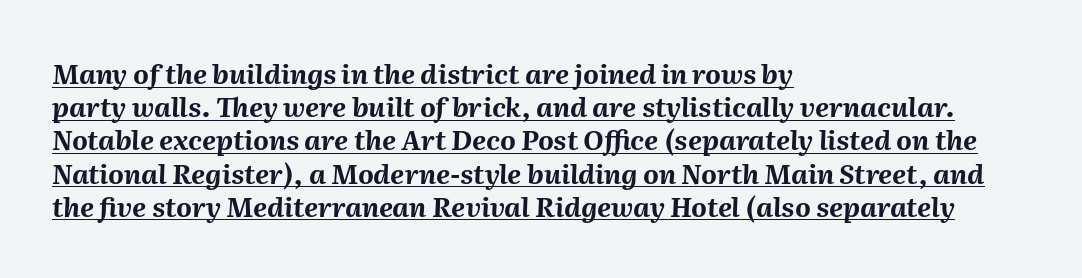
The image shows 27 px bold type, italic (leaning right); set left-aligned, line spacing 1.23x, normal letter spacing, underlined.
